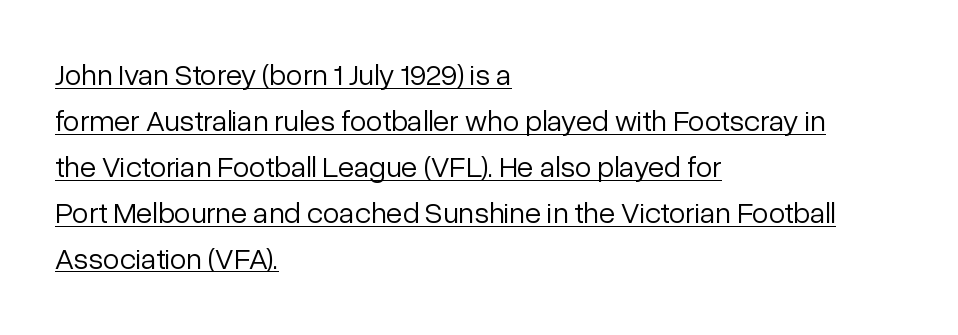
Looks like regular typesetting: each glyph gets only the width it needs. Look at the bottom of the vertical strokes: they stop flat, with no serifs. These lines were composed using upright roman letters. The words here are underlined.
